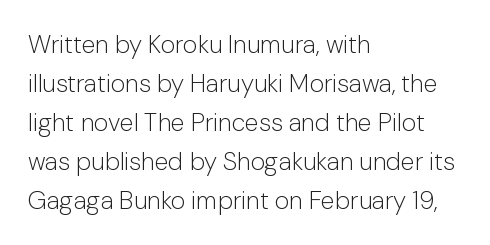
Q: Is the text bold? A: No.
Q: Is the text italic (slanted)? A: No, it is upright.
Q: Is the text underlined? A: No.
Q: How is the paragraph aligned? A: Left-aligned.
Q: Is the spacing between letters normal or unusually wide? A: Normal.
Q: Is the spacing between lines tight, normal or loose? A: Normal.
